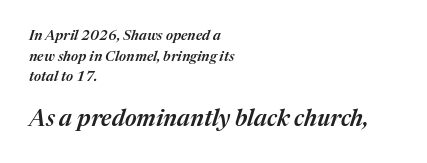
The letters sit at their default tracking, neither squeezed nor spread. Weight: semibold (demi). Character size in the trailing block exceeds that of the leading block. Descender tails drop into unmarked territory. One-word summary of the alignment: left. How would I describe the line gaps? Plain and ordinary.
